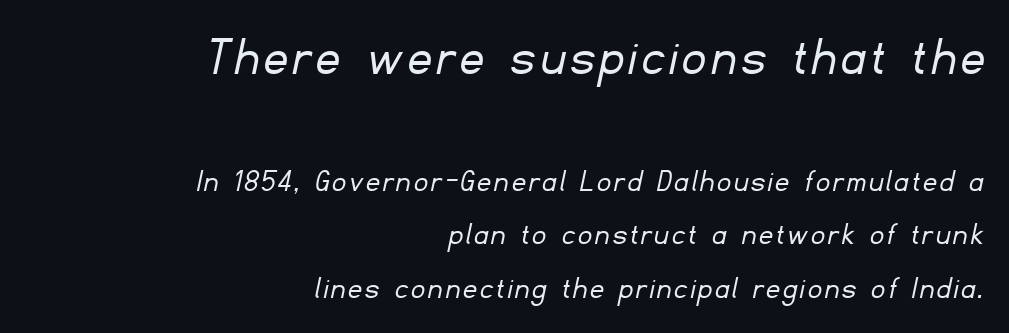
Q: Is the text bold? A: No.
Q: Is the typeface a serif or a sans-serif typeface? A: Sans-serif.
Q: Is the text underlined? A: No.
Q: How is the paragraph aligned? A: Right-aligned.
Q: Is the spacing between lines tight, normal or loose? A: Normal.
Q: Which block of text is set in a larger size, the first (top) or the second (bottom)? A: The first (top) one.
Q: Width (condensed, normal, or wide)? A: Normal.
Q: Stroke contrast? A: Low.
Q: x-height? A: Small.
Q: Monospaced? A: No.
